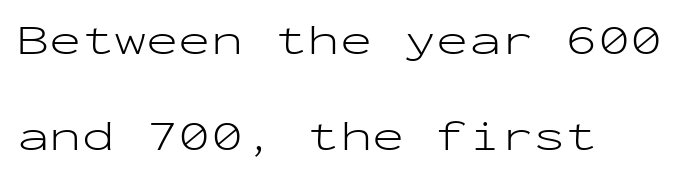
The rendering uses typewriter-style spacing with identical character cells. Each new line begins a long way beneath the previous one. Posture: vertical. How are the letters spaced? Ordinarily, with no added tracking. Examine the stroke ends and you'll find no serifs. No heavy texture on the line: the type isn't bold.
